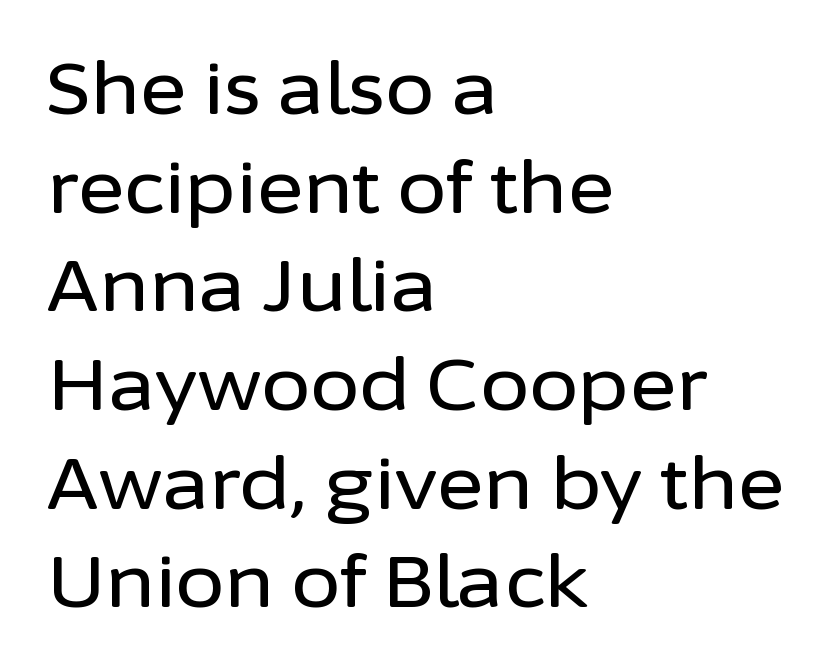
Q: Is the text italic (slanted)? A: No, it is upright.
Q: Is the typeface a serif or a sans-serif typeface? A: Sans-serif.
Q: Is the text underlined? A: No.
Q: How is the paragraph aligned? A: Left-aligned.
Q: Is the spacing between letters normal or unusually wide? A: Normal.
Q: Is the spacing between lines tight, normal or loose? A: Normal.
Q: Width (condensed, normal, or wide)? A: Normal.
Q: Stroke contrast? A: Low.
Q: x-height? A: Medium.
Q: Monospaced? A: No.
